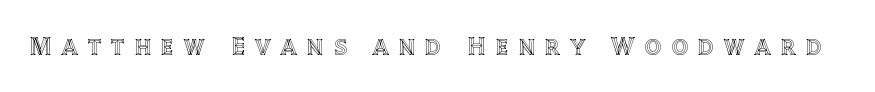
{"italic": "no", "underline": "no", "letter_spacing": "wide", "letter_spacing_em": 0.39, "glyph_px": 26}
